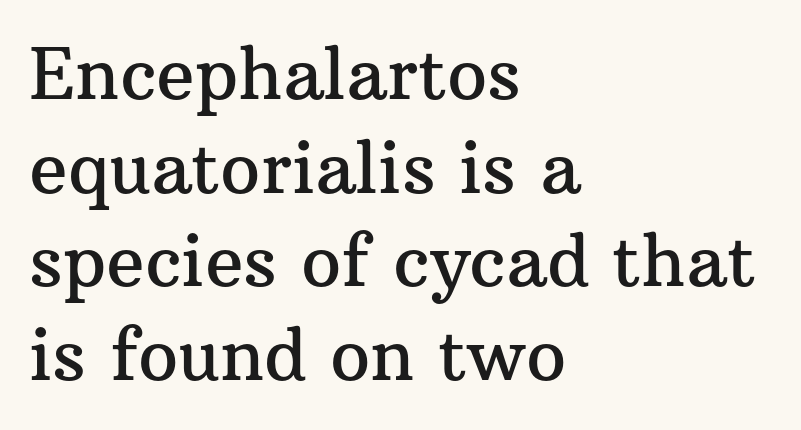
The image shows 71 px serif type, upright; set left-aligned, normal line spacing (1.32x), normal letter spacing, not underlined; medium stroke contrast and a medium x-height.
